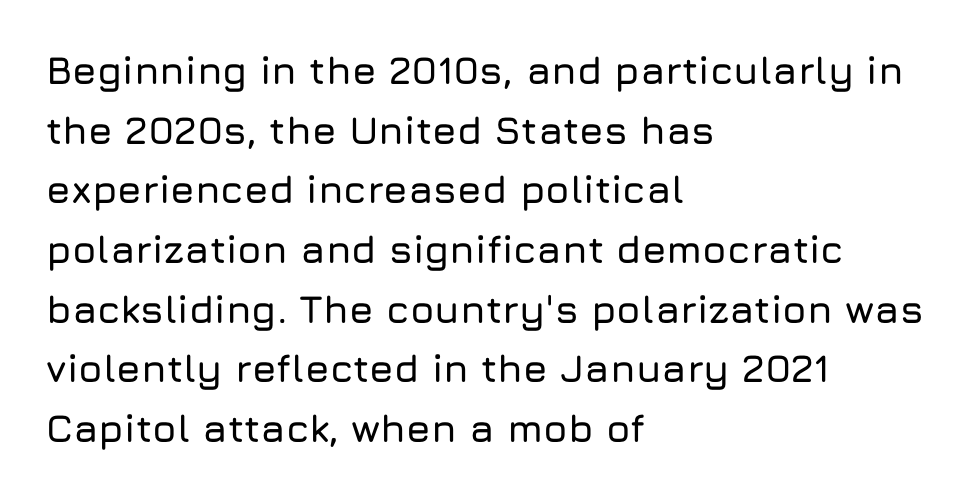
Q: Is the text italic (slanted)? A: No, it is upright.
Q: Is the typeface a serif or a sans-serif typeface? A: Sans-serif.
Q: Is the text underlined? A: No.
Q: How is the paragraph aligned? A: Left-aligned.
Q: Is the spacing between letters normal or unusually wide? A: Normal.
Q: Is the spacing between lines tight, normal or loose? A: Normal.
Q: Width (condensed, normal, or wide)? A: Normal.
Q: Stroke contrast? A: Low.
Q: x-height? A: Medium.
Q: Monospaced? A: No.
